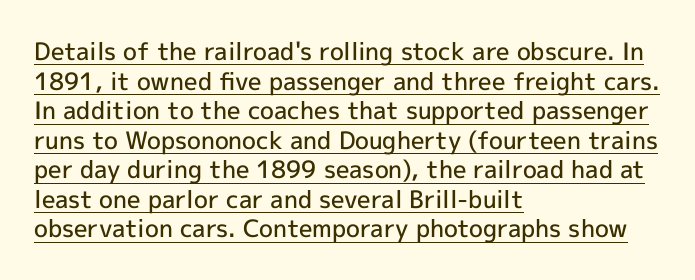
Is the letter spacing exaggerated? No — it looks like the ordinary default. Style check: upright. Bold? Not quite — semibold, heavier than regular but stopping short. The rag falls on the right side of this text block. Beneath each row of characters lies a ruled line.
